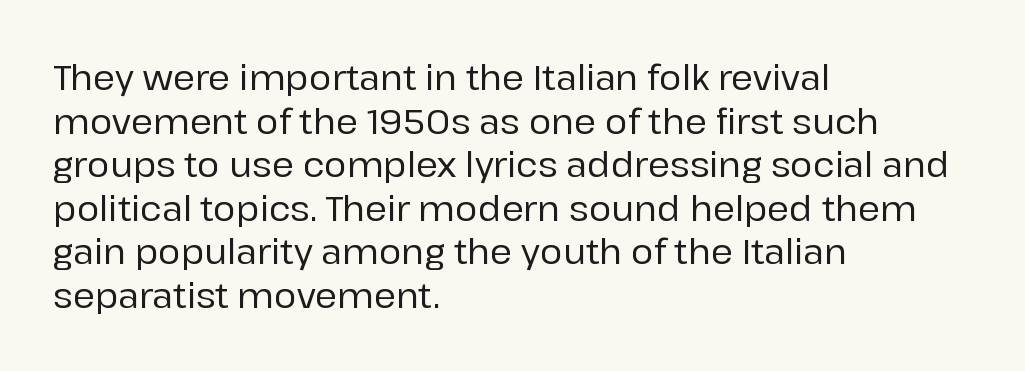
Q: Is the text italic (slanted)? A: No, it is upright.
Q: Is the typeface a serif or a sans-serif typeface? A: Sans-serif.
Q: Is the text underlined? A: No.
Q: How is the paragraph aligned? A: Left-aligned.
Q: Is the spacing between letters normal or unusually wide? A: Normal.
Q: Is the spacing between lines tight, normal or loose? A: Normal.
Q: Width (condensed, normal, or wide)? A: Normal.
Q: Stroke contrast? A: Low.
Q: x-height? A: Medium.
Q: Monospaced? A: No.
